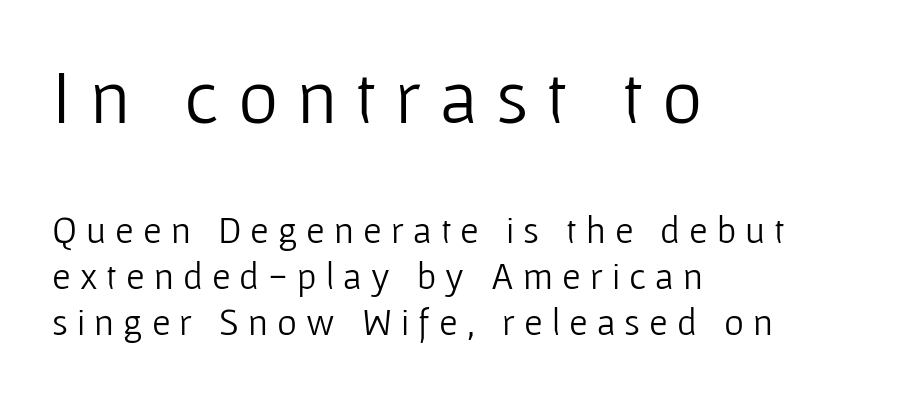
{"serif": "no", "italic": "no", "bold": "no", "weight": "light", "width": "normal", "stroke_contrast": "low", "x_height": "medium", "monospaced": "no", "underline": "no", "align": "left", "line_spacing_ratio": 1.22, "letter_spacing": "wide", "letter_spacing_em": 0.24, "larger_block": "first", "size_ratio": 2.03, "glyph_px": 77}
